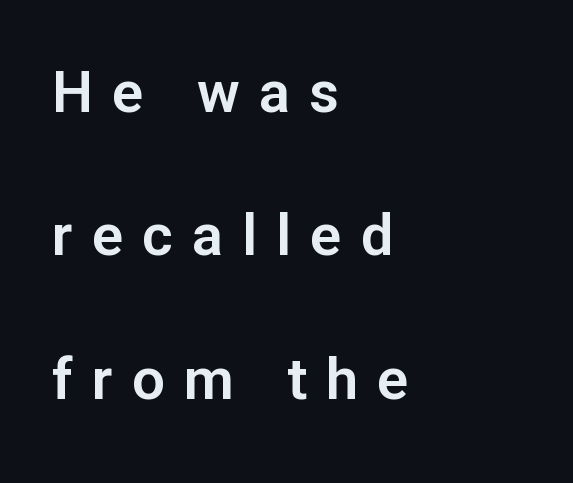
In CSS terms this would be text-align: left. Each word looks stretched out because of the extra space between its letters. Does the leading feel generous? Absolutely, it's lavish. The strip under each line holds only bare page. The font family rendered here belongs to the sans-serif group.
